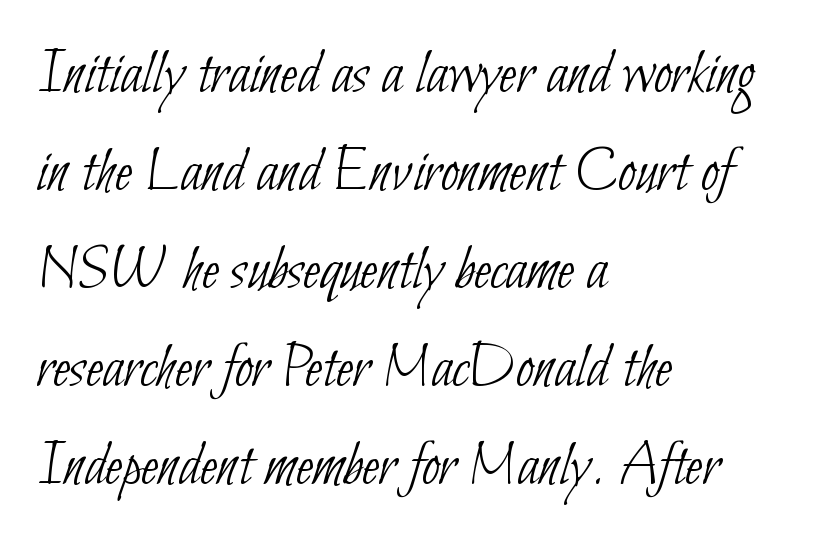
The lines are quadded left. Proportional: the letters do not fall into vertical columns. Each stroke keeps to a modest, everyday thickness or less. Letterform terminals end flat and unadorned throughout the passage. This rendering features lettering with no underline. The vertical gap from one line to the next is medium.
